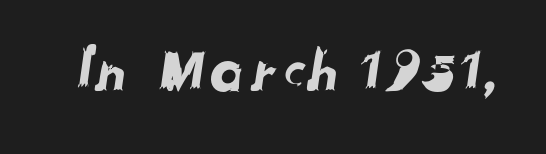
Q: Is the typeface a serif or a sans-serif typeface? A: Sans-serif.
Q: Is the text underlined? A: No.
Q: Is the spacing between letters normal or unusually wide? A: Normal.
Q: Width (condensed, normal, or wide)? A: Normal.
Q: Stroke contrast? A: Low.
Q: x-height? A: Medium.
Q: Monospaced? A: No.
